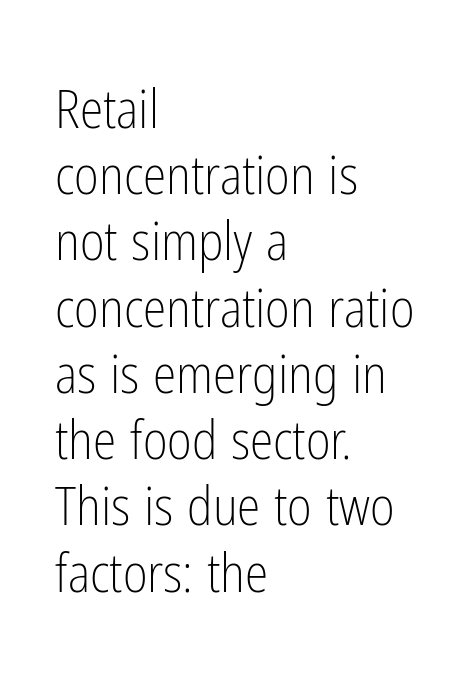
The font sits on the lighter half of the weight spectrum, regular included. Students, observe: this is what conventionally led text looks like. The passage shown is typed in a proportional face where columns would drift. A typesetter would label this face a sans. Each word holds together tightly as a unit, with standard inter-letter gaps.
